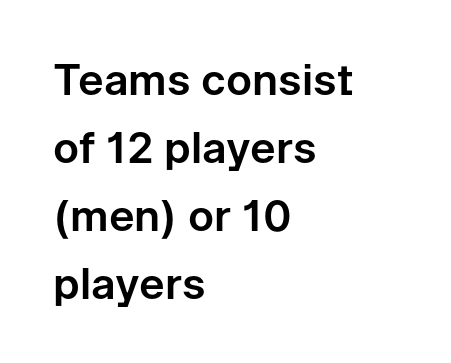
The typeface chosen for these lines omits serifs. A typesetter would call this leading conventional body-copy spacing. Quick note: underline off. The ragged edge is on the right, which tells us the setting is flush left. These lines keep a tight, regular rhythm from letter to letter.
